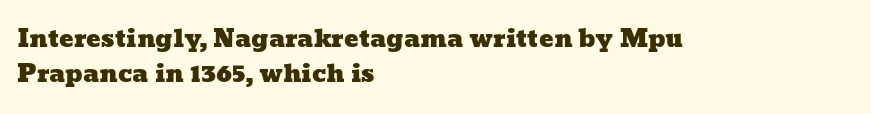
The image shows 24 px text type; set left-aligned, normal line spacing (1.44x), normal letter spacing, not underlined.
